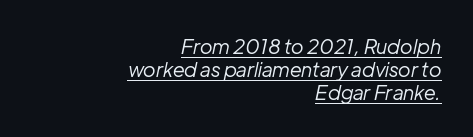
Students, observe the line beneath the letters — that is underlining. Compared with ordinary roman type, these characters are visibly tilted. Heaviness? Minimal to ordinary, like unemphasized prose. Short note: letters normally spaced.
